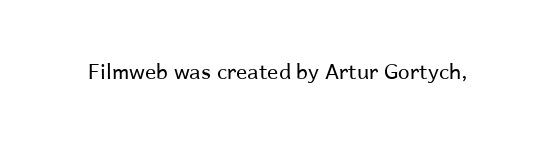
{"italic": "no", "bold": "no", "underline": "no", "letter_spacing": "normal", "letter_spacing_em": 0.0, "glyph_px": 21}
